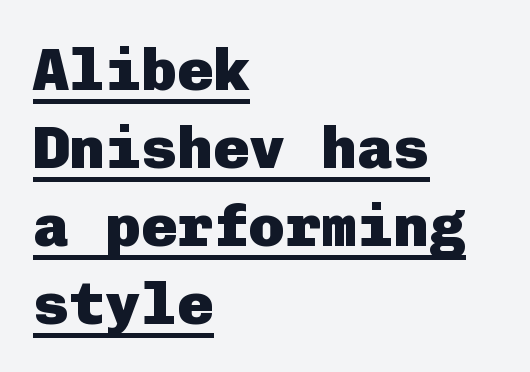
{"serif": "no", "italic": "no", "bold": "yes", "weight": "heavy", "width": "normal", "stroke_contrast": "low", "x_height": "medium", "underline": "yes", "align": "left", "line_spacing": "normal", "line_spacing_ratio": 1.3, "letter_spacing": "normal", "letter_spacing_em": 0.0, "glyph_px": 60}
